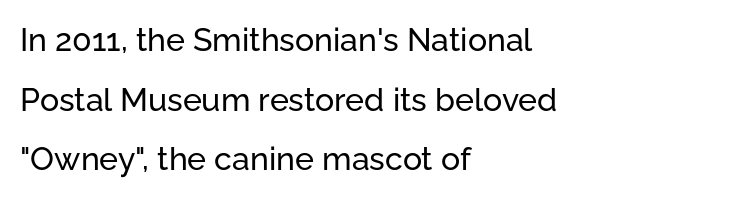
Q: Is the text italic (slanted)? A: No, it is upright.
Q: Is the typeface a serif or a sans-serif typeface? A: Sans-serif.
Q: Is the text underlined? A: No.
Q: How is the paragraph aligned? A: Left-aligned.
Q: Is the spacing between letters normal or unusually wide? A: Normal.
Q: Width (condensed, normal, or wide)? A: Normal.
Q: Stroke contrast? A: Low.
Q: x-height? A: Medium.
Q: Monospaced? A: No.
